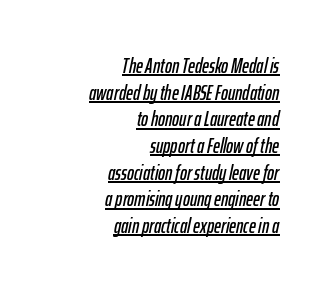
Q: Is the text italic (slanted)? A: Yes, it leans right by about 12 degrees.
Q: Is the text underlined? A: Yes.
Q: How is the paragraph aligned? A: Right-aligned.
Q: Is the spacing between letters normal or unusually wide? A: Normal.
Q: Is the spacing between lines tight, normal or loose? A: Normal.
